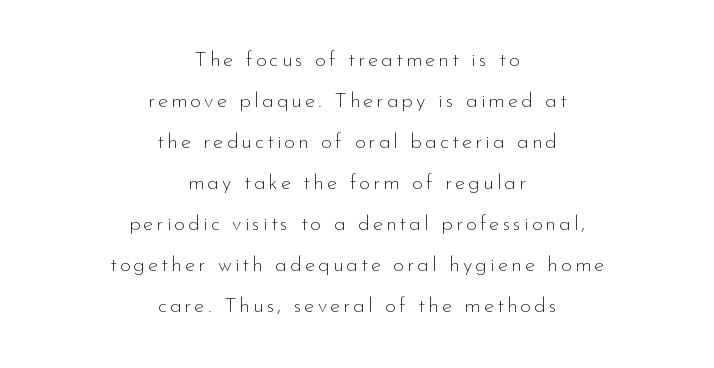
Does the lettering tilt? It doesn't — this is upright. Heaviness? Minimal to ordinary, like unemphasized prose. Caption: multi-line text, centered on the measure. Check the space under the baseline: it is left empty. This block would shrink considerably if given ordinary leading; it's expanded now.
